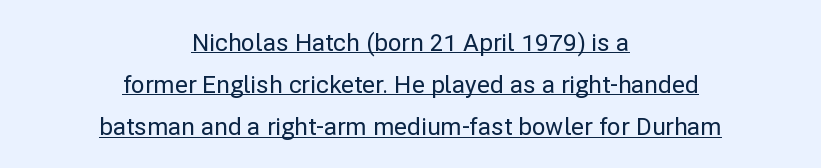
{"italic": "no", "underline": "yes", "align": "center", "line_spacing_ratio": 1.76, "letter_spacing": "normal", "letter_spacing_em": 0.0, "glyph_px": 24}
